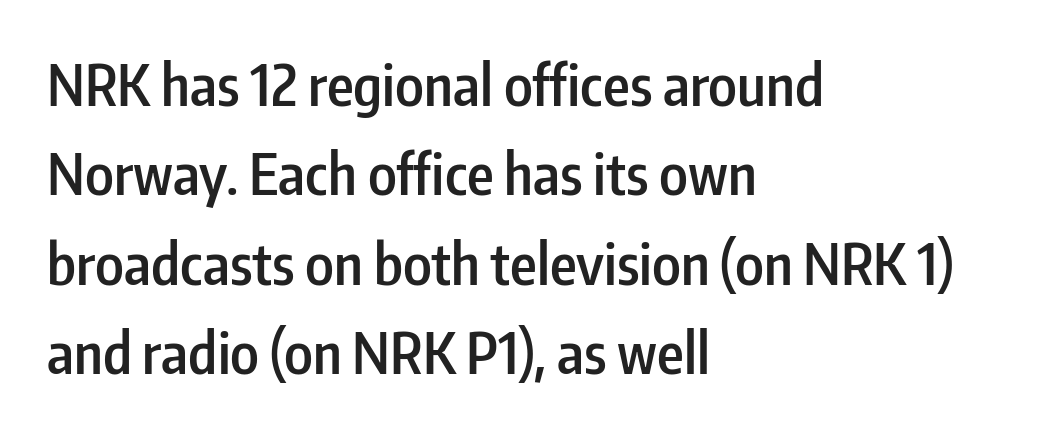
{"serif": "no", "italic": "no", "bold": "semi", "weight": "semibold", "width": "condensed", "stroke_contrast": "low", "x_height": "medium", "monospaced": "no", "underline": "no", "align": "left", "line_spacing": "normal", "line_spacing_ratio": 1.57, "letter_spacing": "normal", "letter_spacing_em": 0.0, "glyph_px": 57}
